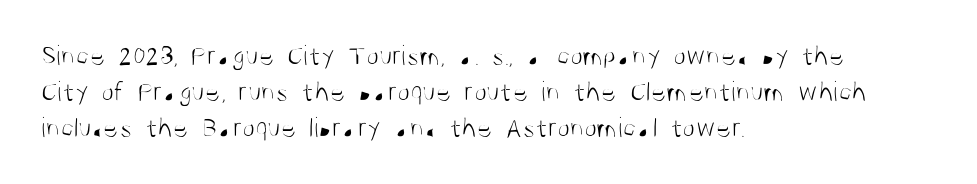
Q: Is the text bold? A: No.
Q: Is the text italic (slanted)? A: No, it is upright.
Q: Is the typeface a serif or a sans-serif typeface? A: Sans-serif.
Q: Is the text underlined? A: No.
Q: How is the paragraph aligned? A: Left-aligned.
Q: Is the spacing between letters normal or unusually wide? A: Normal.
Q: Width (condensed, normal, or wide)? A: Condensed.
Q: Stroke contrast? A: Medium.
Q: x-height? A: Large.
Q: Monospaced? A: No.
